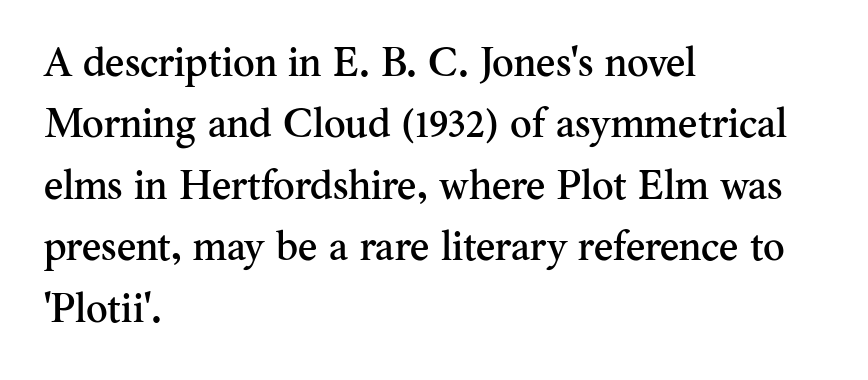
{"serif": "yes", "italic": "no", "width": "normal", "stroke_contrast": "medium", "x_height": "small", "monospaced": "no", "underline": "no", "align": "left", "line_spacing": "normal", "line_spacing_ratio": 1.5, "letter_spacing": "normal", "letter_spacing_em": 0.0, "glyph_px": 41}
